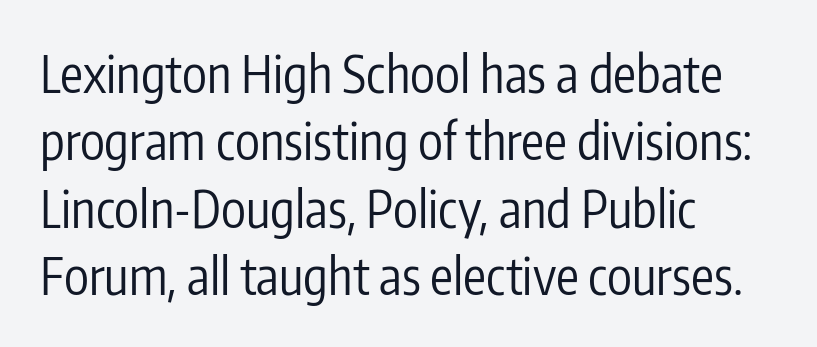
Proportional: the letters do not fall into vertical columns. Stems here are at most as thick as an everyday book face. Upright lettering throughout. Honestly, there is no underline to notice here at all. Vertical spacing — default. Unlike a traditional serif, this face leaves its strokes unadorned.
